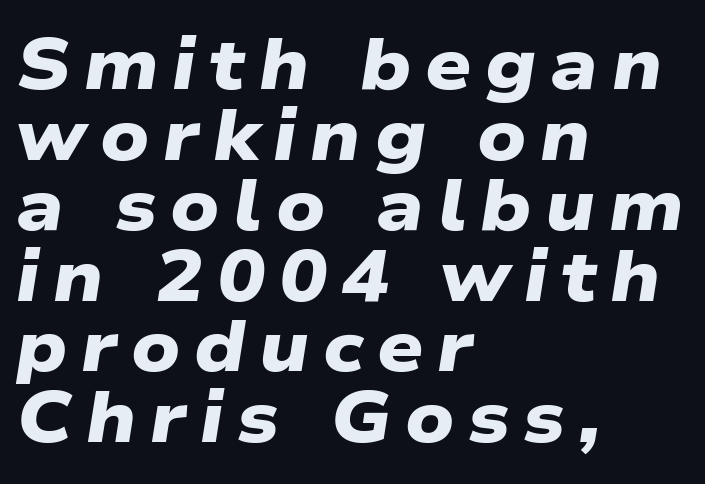
The image shows 72 px heavy, wide sans-serif type; set left-aligned, tight line spacing (0.98x), not underlined; low stroke contrast and a medium x-height.
